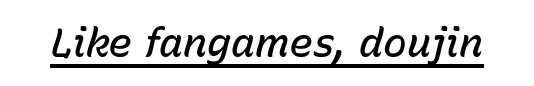
Students, note that the glyphs here touch the page at normal intervals. The passage shown leans; its letterforms are oblique. The passage shown is underscored from start to finish. In terms of weight, the rendering is demibold, just under bold. Spacing verdict: proportional, widths tailored to each character.
